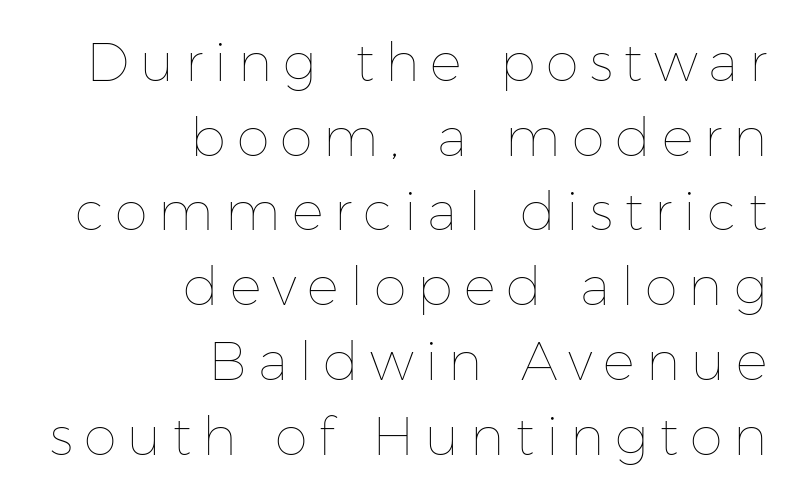
Q: Is the text bold? A: No.
Q: Is the text italic (slanted)? A: No, it is upright.
Q: Is the text underlined? A: No.
Q: How is the paragraph aligned? A: Right-aligned.
Q: Is the spacing between letters normal or unusually wide? A: Unusually wide.
Q: Is the spacing between lines tight, normal or loose? A: Normal.
Q: Width (condensed, normal, or wide)? A: Normal.
Q: Stroke contrast? A: Low.
Q: x-height? A: Medium.
Q: Monospaced? A: No.
